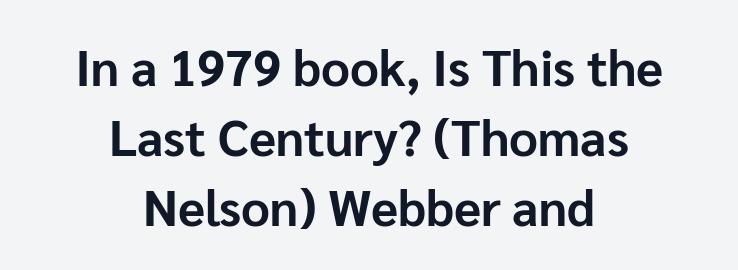
Q: Is the text bold? A: Yes.
Q: Is the text italic (slanted)? A: No, it is upright.
Q: Is the typeface a serif or a sans-serif typeface? A: Sans-serif.
Q: Is the text underlined? A: No.
Q: How is the paragraph aligned? A: Centered.
Q: Is the spacing between letters normal or unusually wide? A: Normal.
Q: Is the spacing between lines tight, normal or loose? A: Normal.
Q: Width (condensed, normal, or wide)? A: Normal.
Q: Stroke contrast? A: Low.
Q: x-height? A: Medium.
Q: Monospaced? A: No.
